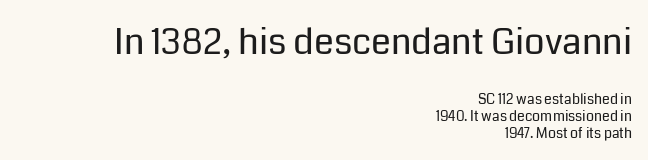
Underline: absent. The designer gave the opening block more size than the closing block. The glyphs in this specimen are sans serif. This sample has the flowing, uneven cadence of proportional lettering. The lettering stays uniformly vertical, giving the passage a roman look.
